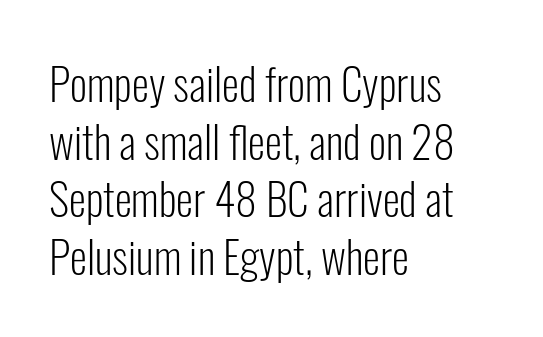
{"serif": "no", "italic": "no", "bold": "no", "weight": "light", "width": "condensed", "stroke_contrast": "low", "x_height": "medium", "monospaced": "no", "underline": "no", "align": "left", "line_spacing": "normal", "line_spacing_ratio": 1.31, "letter_spacing": "normal", "letter_spacing_em": 0.0, "glyph_px": 44}
